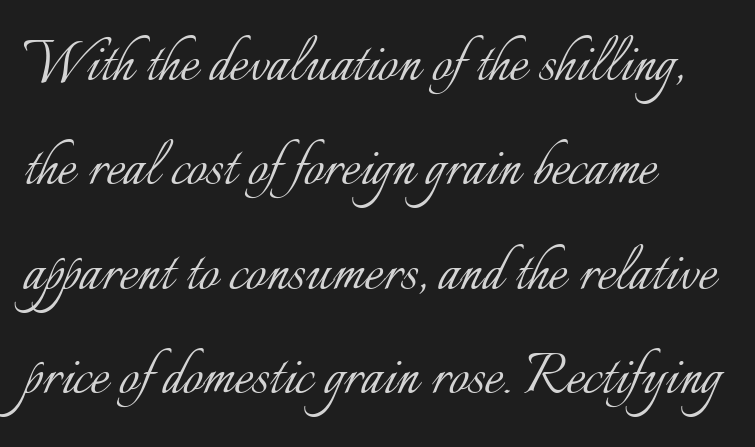
The image shows 70 px light type; set left-aligned, normal line spacing (1.49x), normal letter spacing, not underlined; low stroke contrast and a small x-height.
